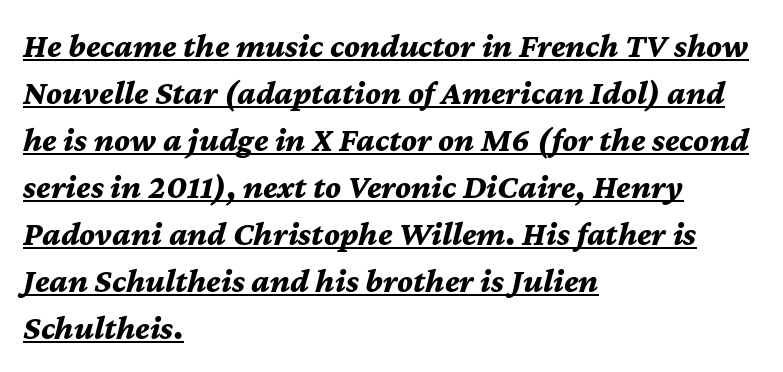
Q: Is the text bold? A: Yes.
Q: Is the text italic (slanted)? A: Yes, it leans right by about 12 degrees.
Q: Is the text underlined? A: Yes.
Q: How is the paragraph aligned? A: Left-aligned.
Q: Is the spacing between letters normal or unusually wide? A: Normal.
Q: Is the spacing between lines tight, normal or loose? A: Normal.
Q: Width (condensed, normal, or wide)? A: Normal.
Q: Stroke contrast? A: Medium.
Q: x-height? A: Medium.
Q: Monospaced? A: No.
